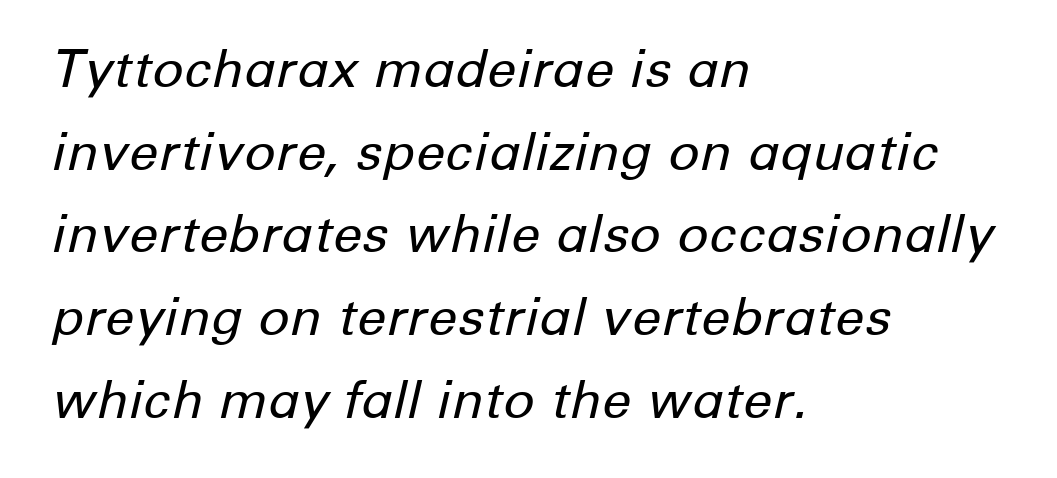
Q: Is the text bold? A: No.
Q: Is the text italic (slanted)? A: Yes, it leans right by about 12 degrees.
Q: Is the text underlined? A: No.
Q: How is the paragraph aligned? A: Left-aligned.
Q: Is the spacing between letters normal or unusually wide? A: Normal.
Q: Is the spacing between lines tight, normal or loose? A: Normal.
Q: Width (condensed, normal, or wide)? A: Normal.
Q: Stroke contrast? A: Low.
Q: x-height? A: Medium.
Q: Monospaced? A: No.
